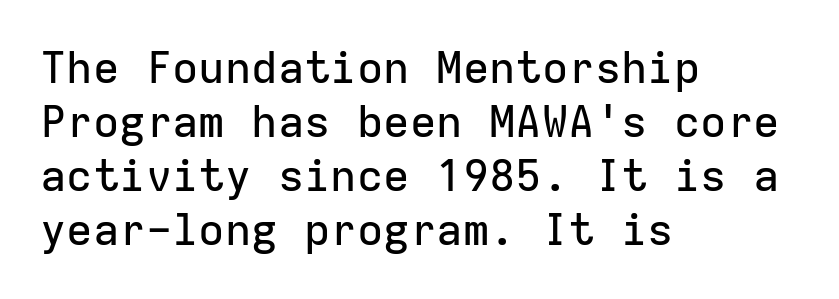
The image shows 44 px sans-serif type, upright, monospaced; set left-aligned, line spacing 1.23x, normal letter spacing, not underlined; low stroke contrast and a medium x-height.
